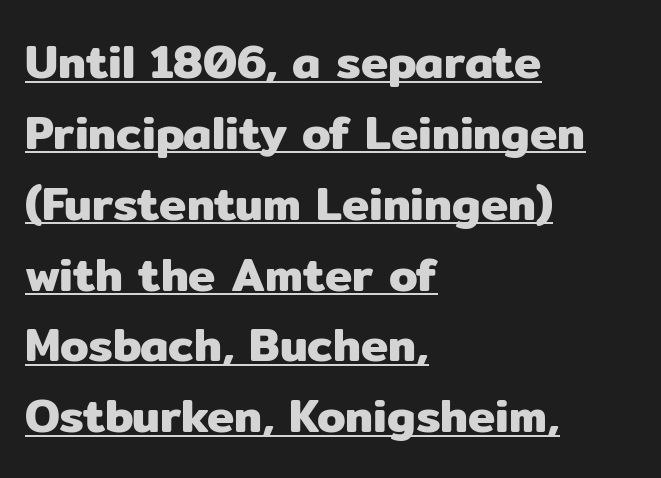
{"serif": "no", "italic": "no", "width": "normal", "stroke_contrast": "low", "x_height": "medium", "monospaced": "no", "underline": "yes", "align": "left", "line_spacing": "normal", "line_spacing_ratio": 1.54, "letter_spacing": "normal", "letter_spacing_em": 0.0, "glyph_px": 46}
